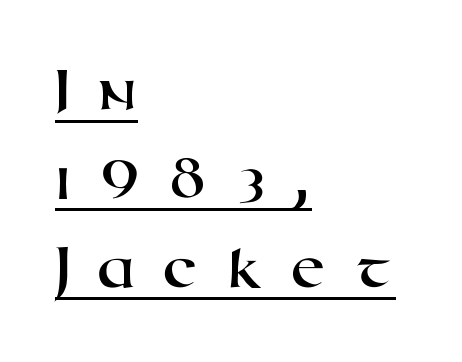
{"serif": "no", "width": "wide", "stroke_contrast": "high", "x_height": "medium", "monospaced": "no", "underline": "yes", "align": "left", "line_spacing": "normal", "line_spacing_ratio": 1.36, "letter_spacing": "wide", "letter_spacing_em": 0.42, "glyph_px": 65}
